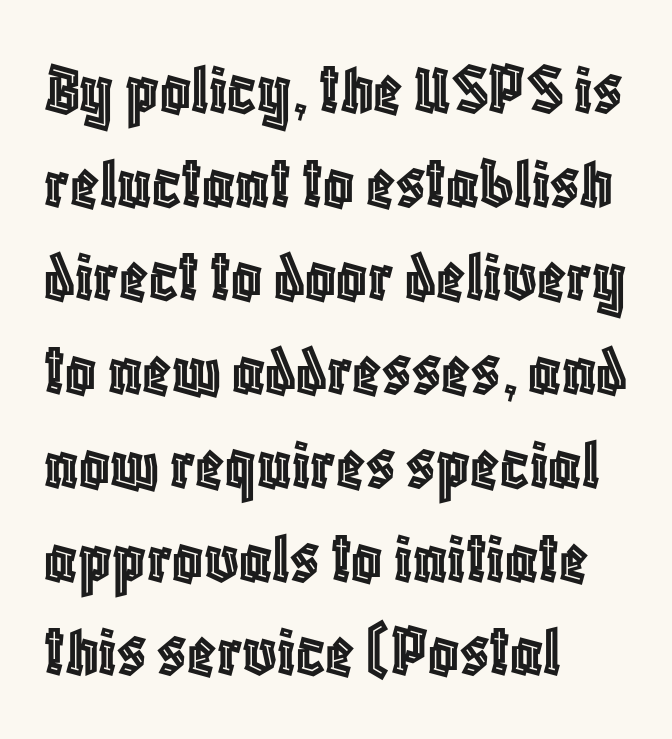
The foot of each line stays bare and open. Short note: letters normally spaced. The lines sit at an ordinary, default distance from one another. Note the varied advance widths — an 'i' is clearly narrower than an 'm'. These lines stack with their left ends in a neat column.
